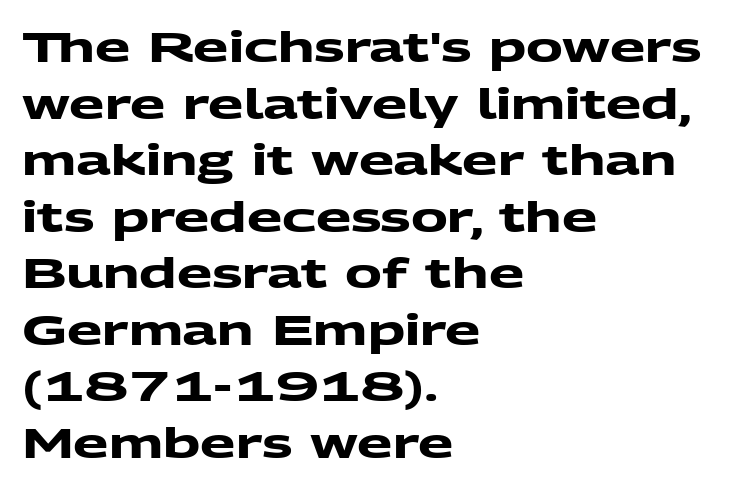
Pretty heavy lettering here — definitely bold. Nobody touched the tracking dial on this one. Layout note: lines flush left. Looks like regular typesetting: each glyph gets only the width it needs.
